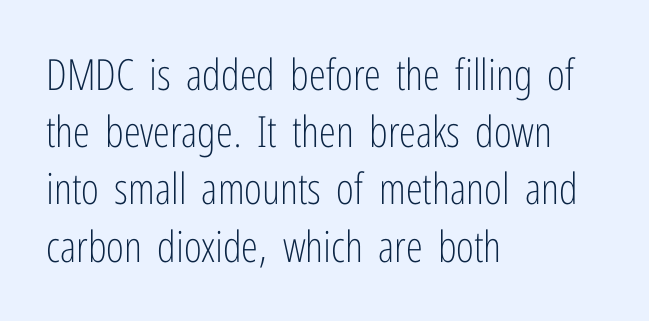
Q: Is the text bold? A: No.
Q: Is the text italic (slanted)? A: No, it is upright.
Q: Is the typeface a serif or a sans-serif typeface? A: Sans-serif.
Q: Is the text underlined? A: No.
Q: How is the paragraph aligned? A: Left-aligned.
Q: Is the spacing between letters normal or unusually wide? A: Normal.
Q: Is the spacing between lines tight, normal or loose? A: Normal.
Q: Width (condensed, normal, or wide)? A: Condensed.
Q: Stroke contrast? A: Low.
Q: x-height? A: Medium.
Q: Monospaced? A: No.
